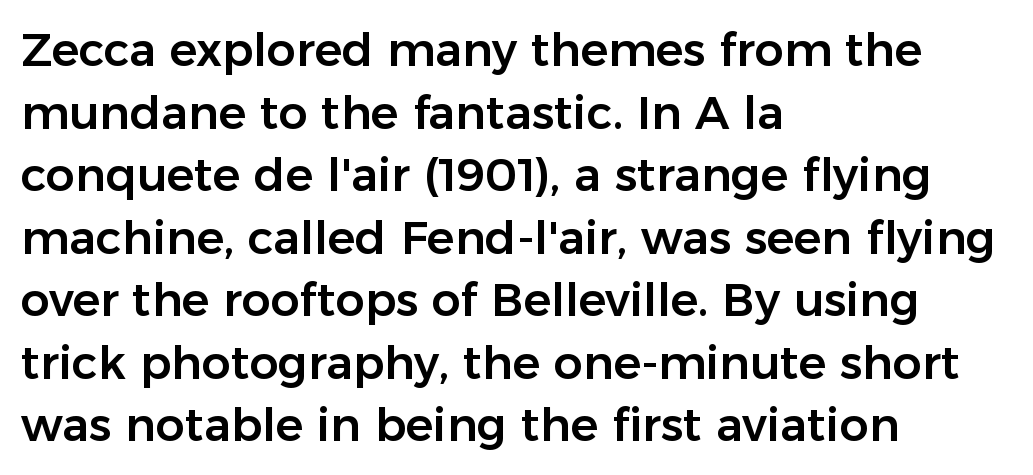
Nothing unusual about the tracking: characters are spaced as the font intends. In terms of leading, this rendering sits right in the middle. The passage shown is typed in a proportional face where columns would drift. When letters stand straight like this, we call the style roman or upright. Leftover space on each line is placed entirely after the last word. Underlining? Definitely not there.
